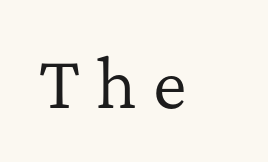
{"serif": "yes", "italic": "no", "bold": "no", "weight": "regular", "width": "normal", "stroke_contrast": "low", "x_height": "medium", "monospaced": "no", "underline": "no", "letter_spacing": "wide", "letter_spacing_em": 0.25, "glyph_px": 64}
